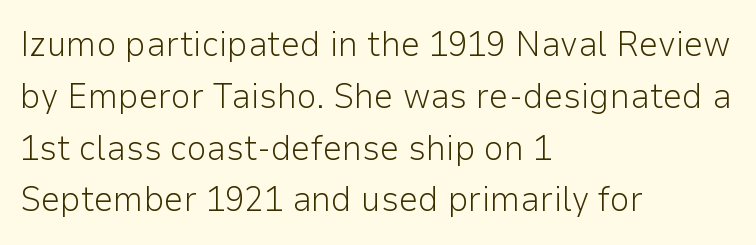
The image shows 35 px light sans-serif type, upright; set left-aligned, normal line spacing (1.48x), normal letter spacing, not underlined; low stroke contrast and a medium x-height.
